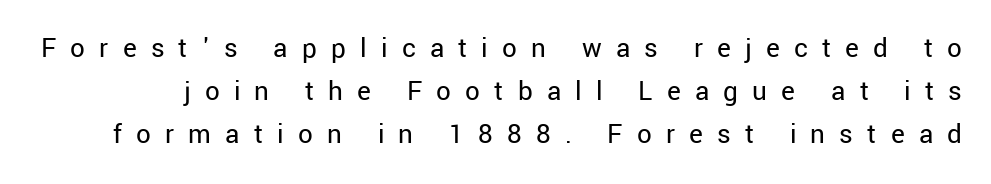
Every character sits straight up, as roman type does. In terms of letterform style, serifs are entirely absent. Note the varied advance widths — an 'i' is clearly narrower than an 'm'. Leading matches the norm, producing a regular column. In terms of letterspacing, this is a distinctly airy, spread setting. The weight tops out at a normal text grade.
